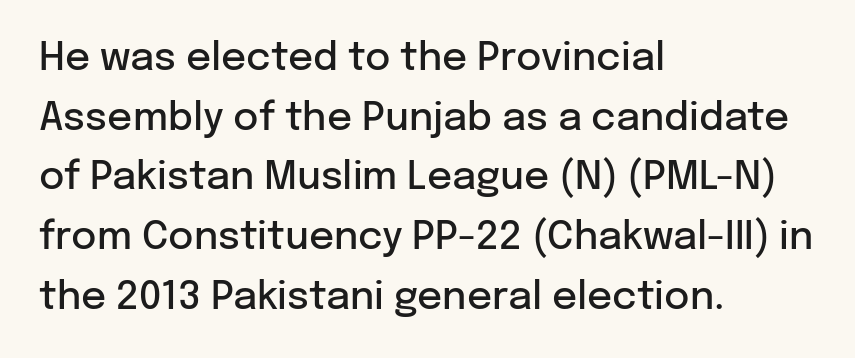
Q: Is the text bold? A: Semi-bold.
Q: Is the text italic (slanted)? A: No, it is upright.
Q: Is the typeface a serif or a sans-serif typeface? A: Sans-serif.
Q: Is the text underlined? A: No.
Q: How is the paragraph aligned? A: Left-aligned.
Q: Is the spacing between letters normal or unusually wide? A: Normal.
Q: Is the spacing between lines tight, normal or loose? A: Normal.
Q: Width (condensed, normal, or wide)? A: Normal.
Q: Stroke contrast? A: Low.
Q: x-height? A: Medium.
Q: Monospaced? A: No.
